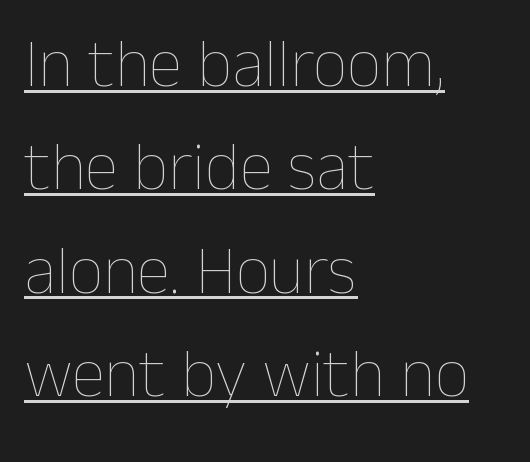
Q: Is the text bold? A: No.
Q: Is the text italic (slanted)? A: No, it is upright.
Q: Is the text underlined? A: Yes.
Q: How is the paragraph aligned? A: Left-aligned.
Q: Is the spacing between letters normal or unusually wide? A: Normal.
Q: Is the spacing between lines tight, normal or loose? A: Normal.
Q: Width (condensed, normal, or wide)? A: Normal.
Q: Stroke contrast? A: Low.
Q: x-height? A: Medium.
Q: Monospaced? A: No.
